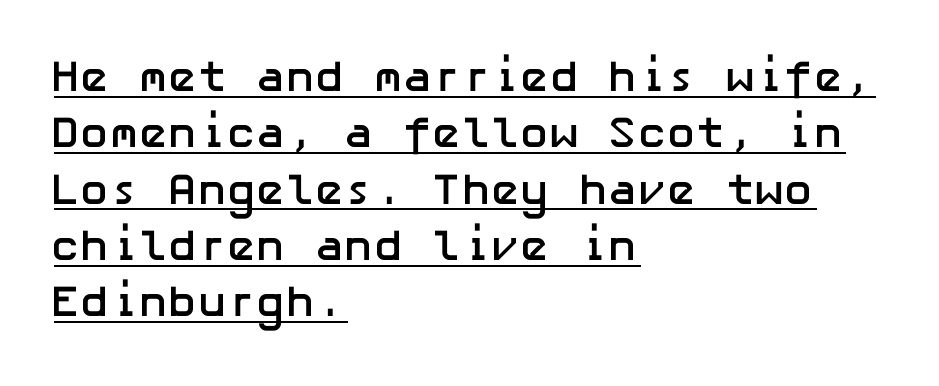
The image shows 44 px semibold sans-serif type, upright; set left-aligned, normal line spacing (1.28x), normal letter spacing, underlined; low stroke contrast and a medium x-height.
